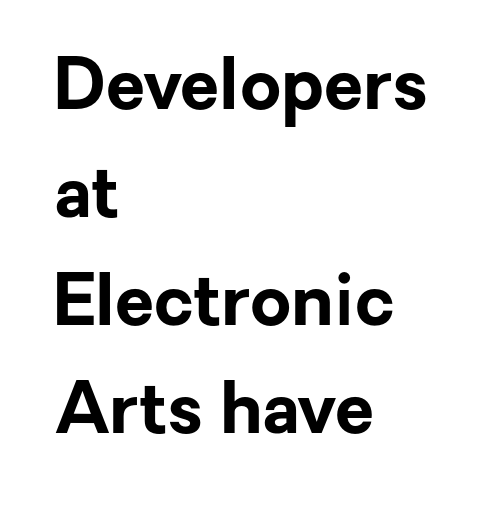
The image shows 71 px bold sans-serif type, upright; set left-aligned, normal line spacing (1.52x), normal letter spacing, not underlined; low stroke contrast and a medium x-height.
